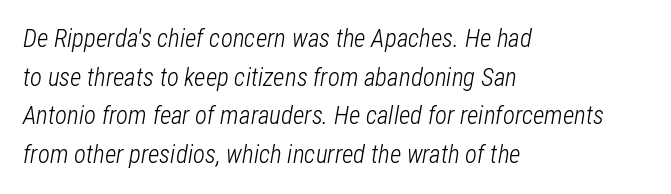
Look at the tracking — it's just the regular setting, nothing added. Yep, that's italic — everything's leaning. In CSS terms this would be text-align: left. The area under the type is left untouched. Is the type heavy? It reads as light-to-regular instead. Regular leading.
